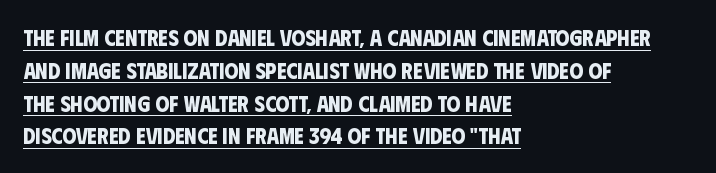
Q: Is the text bold? A: Yes.
Q: Is the text underlined? A: Yes.
Q: How is the paragraph aligned? A: Left-aligned.
Q: Is the spacing between letters normal or unusually wide? A: Normal.
Q: Is the spacing between lines tight, normal or loose? A: Normal.
